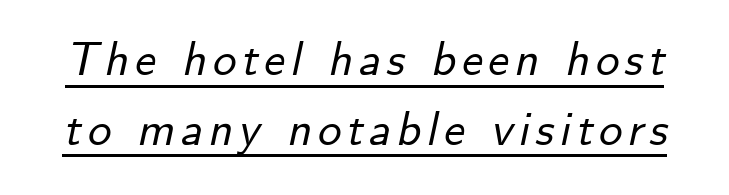
{"italic": "yes", "lean": "right", "slant_degrees": 12, "width": "normal", "stroke_contrast": "low", "x_height": "small", "monospaced": "no", "underline": "yes", "line_spacing": "normal", "line_spacing_ratio": 1.48, "glyph_px": 47}
